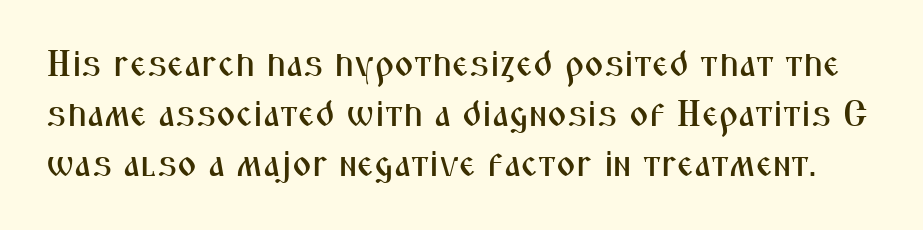
{"serif": "no", "italic": "no", "width": "condensed", "stroke_contrast": "medium", "x_height": "medium", "monospaced": "no", "underline": "no", "line_spacing": "normal", "line_spacing_ratio": 1.35, "letter_spacing": "normal", "letter_spacing_em": 0.0, "glyph_px": 37}
